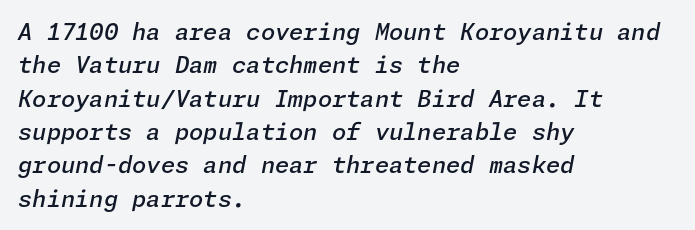
The image shows 23 px text type, italic (leaning right); set left-aligned, normal line spacing (1.45x), normal letter spacing, not underlined.
